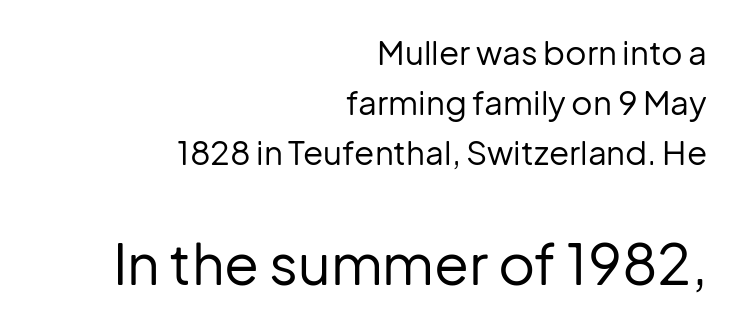
The image shows 57 px regular-weight sans-serif type, upright; set right-aligned, normal line spacing (1.51x), normal letter spacing, not underlined; the second (bottom) block is 1.73x larger; low stroke contrast and a medium x-height.
